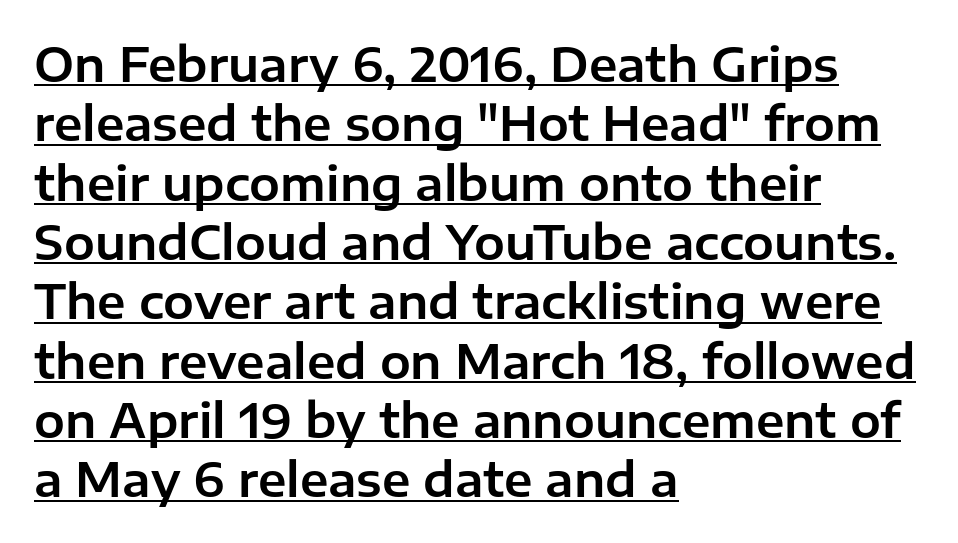
The image shows 46 px sans-serif type, upright; set left-aligned, normal line spacing (1.29x), normal letter spacing, underlined; low stroke contrast and a medium x-height.
